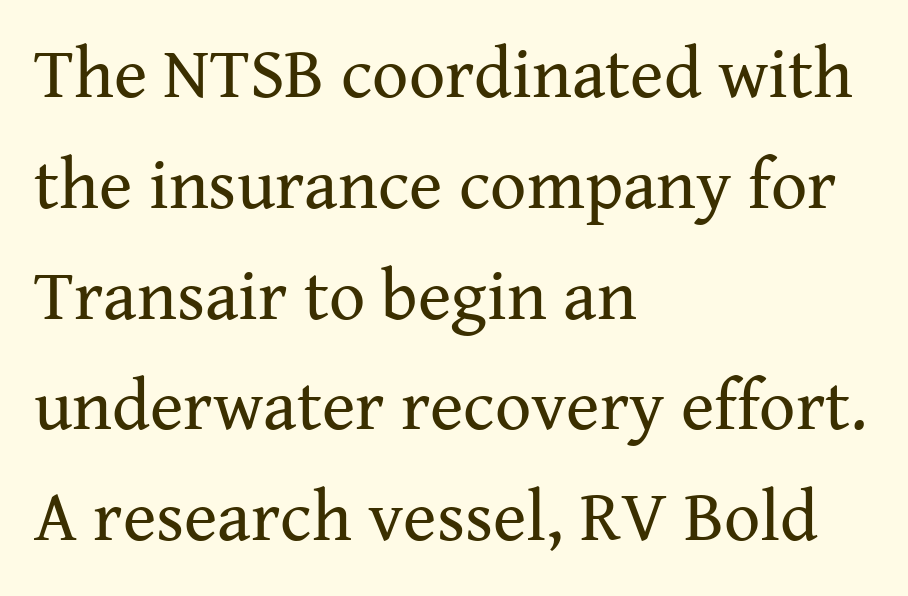
Look at the tracking — it's just the regular setting, nothing added. The rows are spaced the way most documents space them. The letters advance in unequal steps, a hallmark of proportional type. Weight: not bold — regular or lighter. Serif or sans? Serif — the stroke terminals have little feet. Layout note: lines flush left.
